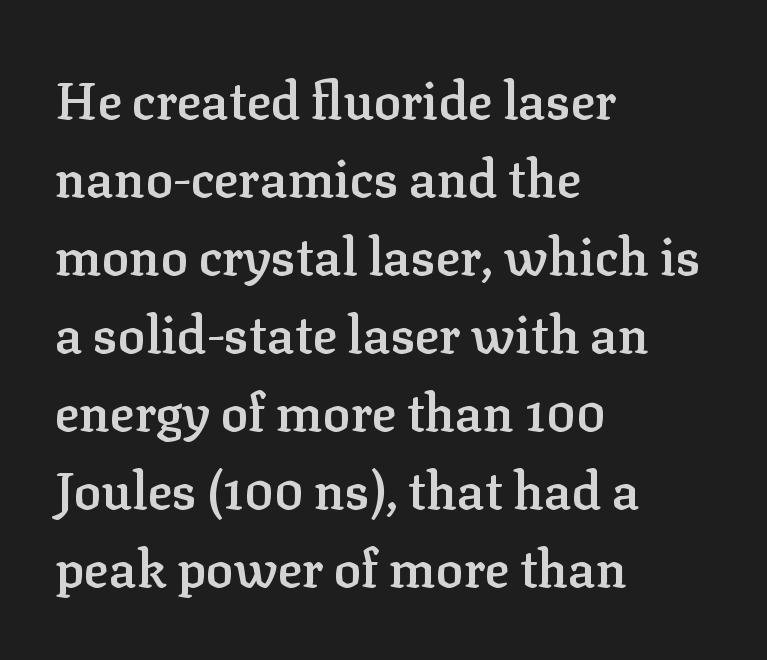
{"serif": "yes", "italic": "no", "bold": "semi", "weight": "semibold", "width": "normal", "stroke_contrast": "low", "x_height": "medium", "monospaced": "no", "underline": "no", "align": "left", "line_spacing": "normal", "line_spacing_ratio": 1.53, "letter_spacing": "normal", "letter_spacing_em": 0.0, "glyph_px": 51}
